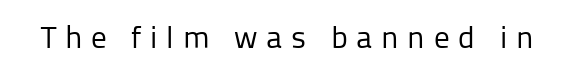
{"serif": "no", "italic": "no", "bold": "no", "weight": "regular", "width": "normal", "stroke_contrast": "low", "x_height": "medium", "monospaced": "no", "underline": "no", "letter_spacing": "wide", "letter_spacing_em": 0.28, "glyph_px": 31}
